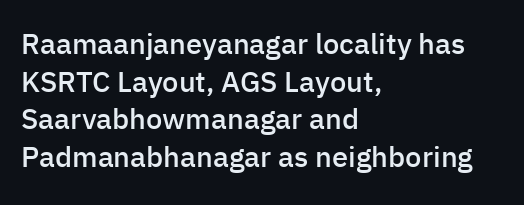
Notice how the passage keeps a crisp vertical edge on the left only. Stroke terminals: plain, sans-serif. Ordinary non-slanted type is in use. Default kerning and tracking; the words read as compact shapes. What's the leading like? Ordinary, nothing unusual. Note the varied advance widths — an 'i' is clearly narrower than an 'm'.
